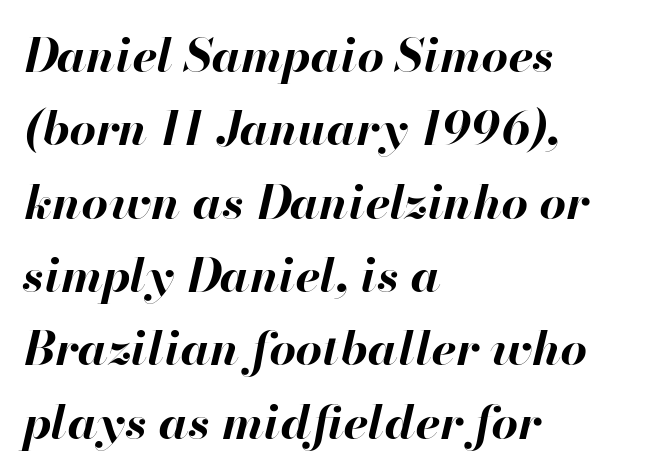
{"italic": "yes", "lean": "right", "slant_degrees": 13, "bold": "yes", "weight": "bold", "width": "normal", "stroke_contrast": "high", "x_height": "small", "monospaced": "no", "underline": "no", "align": "left", "line_spacing": "normal", "line_spacing_ratio": 1.56, "letter_spacing": "normal", "letter_spacing_em": 0.0, "glyph_px": 47}
